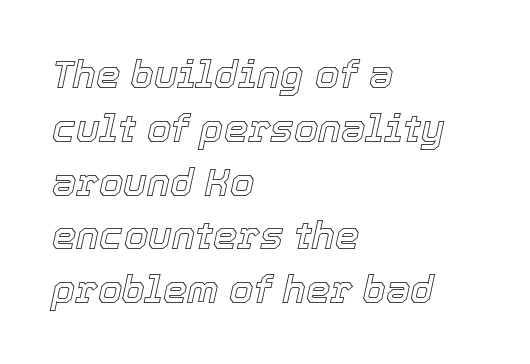
{"italic": "yes", "lean": "right", "slant_degrees": 12, "width": "normal", "x_height": "medium", "monospaced": "no", "underline": "no", "align": "left", "line_spacing": "normal", "line_spacing_ratio": 1.38, "letter_spacing": "normal", "letter_spacing_em": 0.0, "glyph_px": 39}
